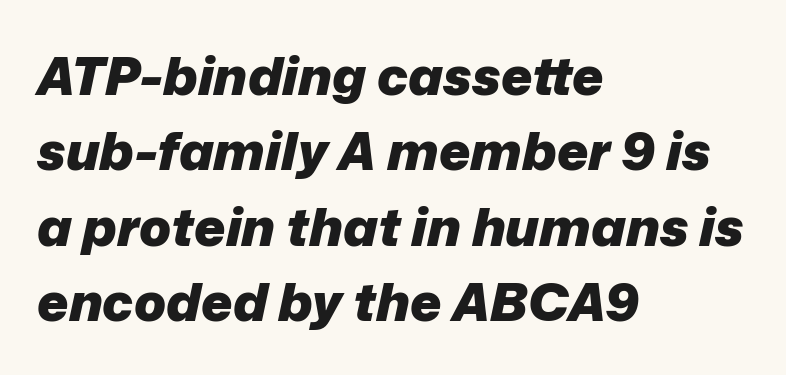
Line spacing here is normal. Is the type slanted? Yes — the strokes lean at a clear angle. Casual observation: everything's shoved over to the left. Every letter is thick-stroked: bold, no question.
